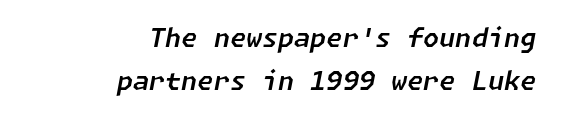
{"italic": "yes", "lean": "right", "slant_degrees": 11, "underline": "no", "align": "right", "line_spacing": "normal", "line_spacing_ratio": 1.66, "letter_spacing": "normal", "letter_spacing_em": 0.0, "glyph_px": 26}
